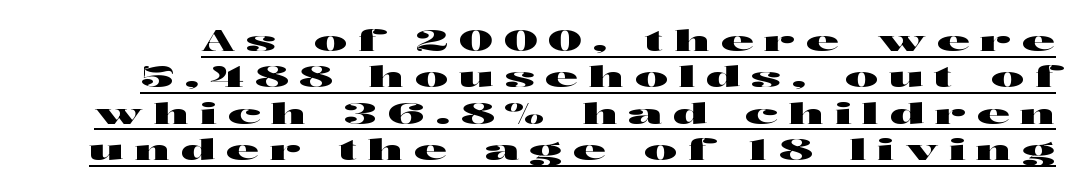
Proportional: the letters do not fall into vertical columns. Tracking here is generous; glyphs stand well apart from one another. Every word sits above its own underline. This is sans-serif lettering, the kind often seen on screens and signage. You can tell it's not italic because the verticals are truly vertical.
